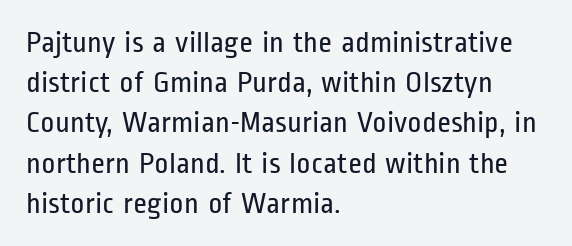
The image shows 30 px regular-weight, condensed sans-serif type, upright; set left-aligned, normal line spacing (1.34x), normal letter spacing, not underlined; low stroke contrast and a medium x-height.
